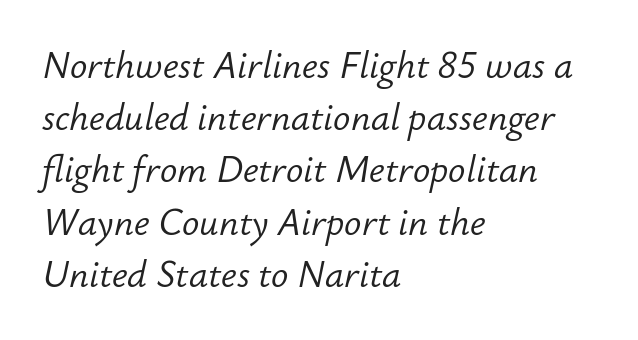
{"italic": "yes", "lean": "right", "slant_degrees": 12, "bold": "no", "weight": "light", "width": "normal", "stroke_contrast": "low", "x_height": "small", "monospaced": "no", "underline": "no", "align": "left", "line_spacing": "normal", "line_spacing_ratio": 1.45, "letter_spacing": "normal", "letter_spacing_em": 0.0, "glyph_px": 36}
